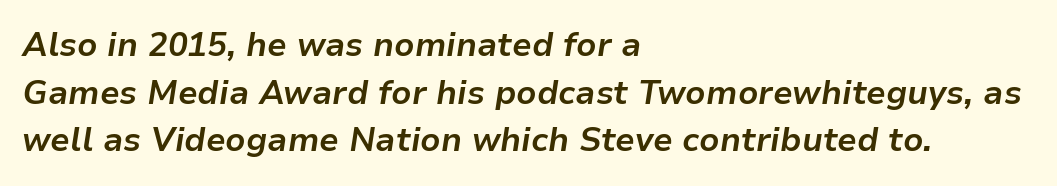
{"italic": "yes", "lean": "right", "slant_degrees": 9, "bold": "yes", "weight": "bold", "width": "normal", "stroke_contrast": "low", "x_height": "medium", "monospaced": "no", "underline": "no", "align": "left", "line_spacing": "normal", "line_spacing_ratio": 1.44, "letter_spacing": "normal", "letter_spacing_em": 0.0, "glyph_px": 33}
